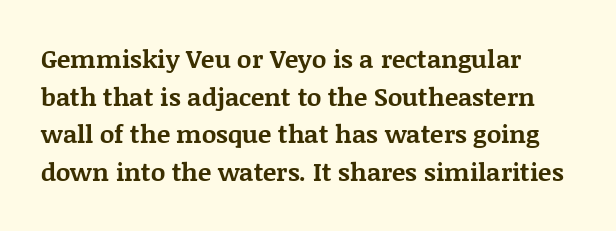
{"italic": "no", "bold": "yes", "underline": "no", "align": "left", "line_spacing": "normal", "line_spacing_ratio": 1.51, "letter_spacing": "normal", "letter_spacing_em": 0.0, "glyph_px": 25}
